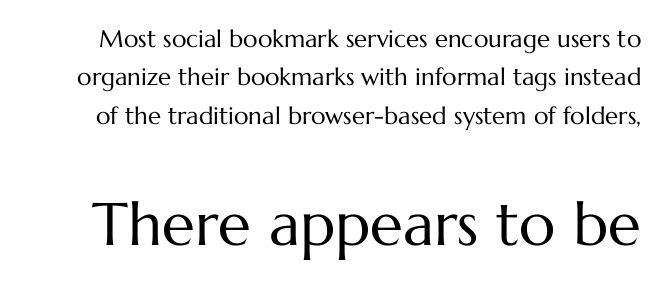
You can tell it's not italic because the verticals are truly vertical. Any mark beneath the type? The region is blank. The horizontal fit of the characters is conventional and even. Small over large — that's the arrangement of the two blocks here. Bold? No — there's no thickening of the strokes. Spacing verdict: proportional, widths tailored to each character.
